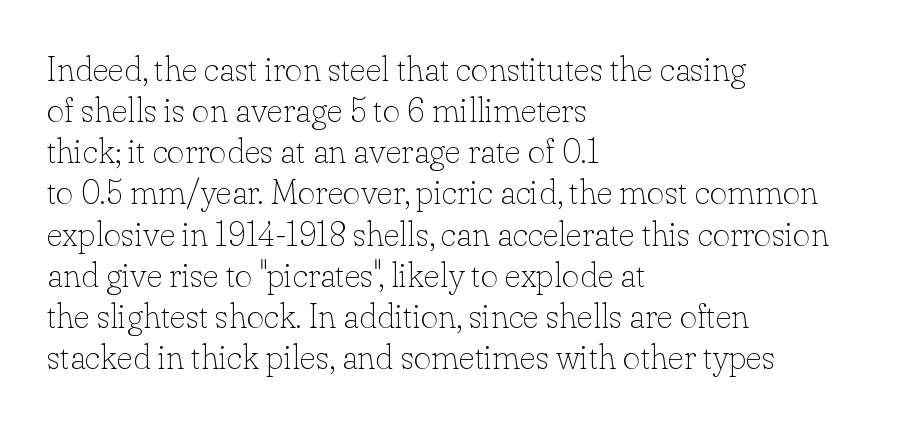
Q: Is the text bold? A: No.
Q: Is the text italic (slanted)? A: No, it is upright.
Q: Is the typeface a serif or a sans-serif typeface? A: Serif.
Q: Is the text underlined? A: No.
Q: How is the paragraph aligned? A: Left-aligned.
Q: Is the spacing between letters normal or unusually wide? A: Normal.
Q: Width (condensed, normal, or wide)? A: Normal.
Q: Stroke contrast? A: Low.
Q: x-height? A: Small.
Q: Monospaced? A: No.
